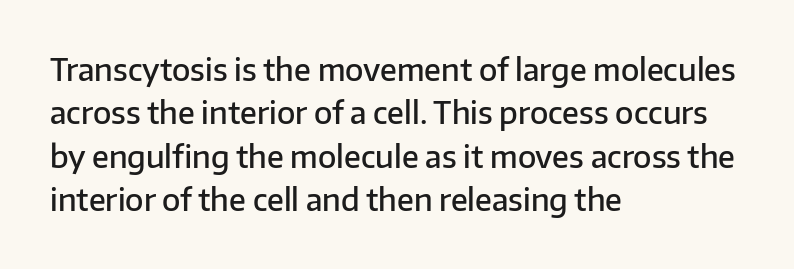
{"serif": "no", "italic": "no", "bold": "semi", "weight": "semibold", "width": "normal", "stroke_contrast": "low", "x_height": "medium", "monospaced": "no", "underline": "no", "align": "left", "line_spacing": "normal", "line_spacing_ratio": 1.45, "letter_spacing": "normal", "letter_spacing_em": 0.0, "glyph_px": 30}
